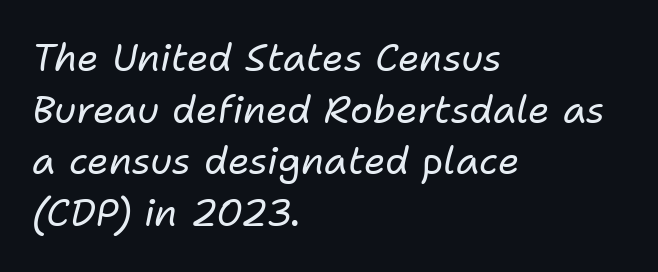
A classic flush-left, rag-right setting is used for this passage. You can tell it's italic because the verticals aren't actually vertical. Decoration check: the copy has no underline. Here the designer chose a conventional face with non-uniform glyph widths. You could call the tracking neutral — neither tight nor loose.
